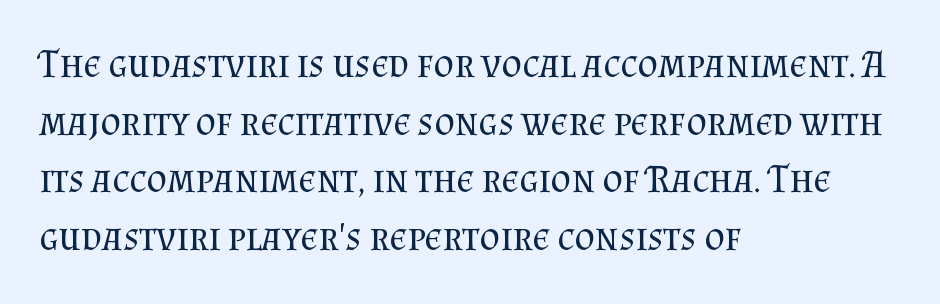
Q: Is the text bold? A: No.
Q: Is the text italic (slanted)? A: No, it is upright.
Q: Is the typeface a serif or a sans-serif typeface? A: Serif.
Q: Is the text underlined? A: No.
Q: How is the paragraph aligned? A: Left-aligned.
Q: Is the spacing between letters normal or unusually wide? A: Normal.
Q: Is the spacing between lines tight, normal or loose? A: Normal.
Q: Width (condensed, normal, or wide)? A: Normal.
Q: Stroke contrast? A: Medium.
Q: x-height? A: Small.
Q: Monospaced? A: No.
